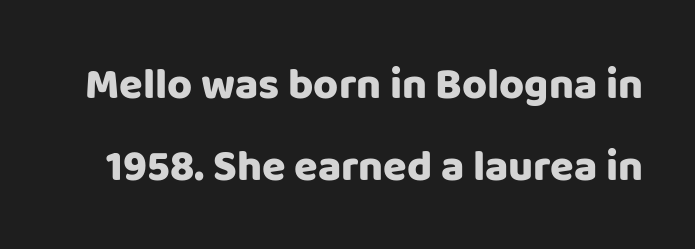
Summary of vertical rhythm: relaxed, with wide interline spacing. Here the glyphs are tracked normally, forming tight word shapes. Nobody drew a line under any word here. Varying glyph widths throughout — classic text-font behaviour. On the weight axis this lands at bold, roughly 700.
